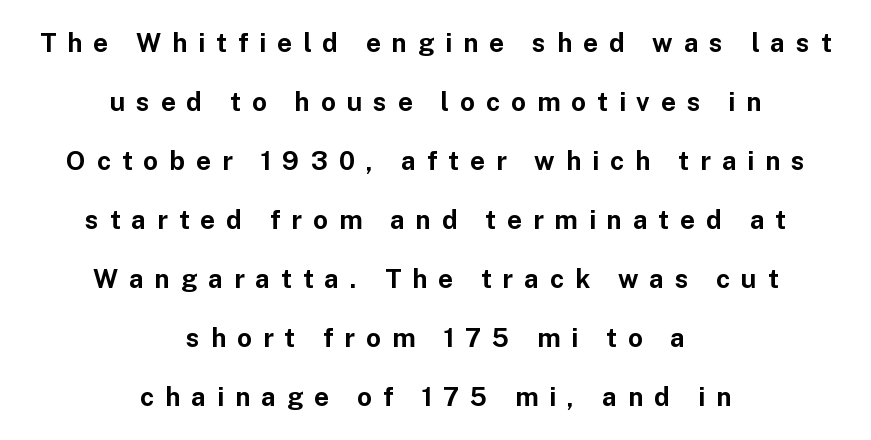
Q: Is the text bold? A: Yes.
Q: Is the text italic (slanted)? A: No, it is upright.
Q: Is the text underlined? A: No.
Q: How is the paragraph aligned? A: Centered.
Q: Is the spacing between letters normal or unusually wide? A: Unusually wide.
Q: Is the spacing between lines tight, normal or loose? A: Loose.
